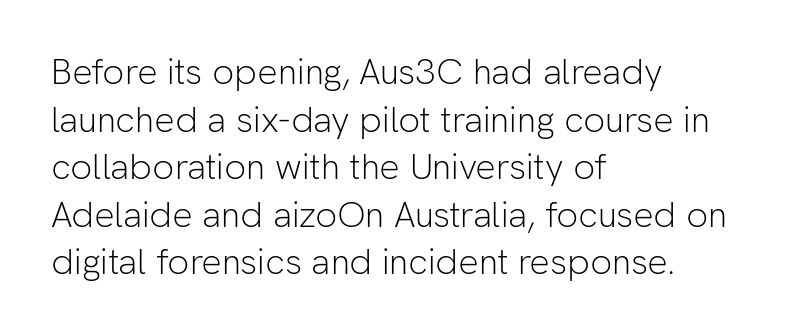
The image shows 36 px light sans-serif type, upright; set left-aligned, normal line spacing (1.32x), normal letter spacing, not underlined; low stroke contrast and a medium x-height.
